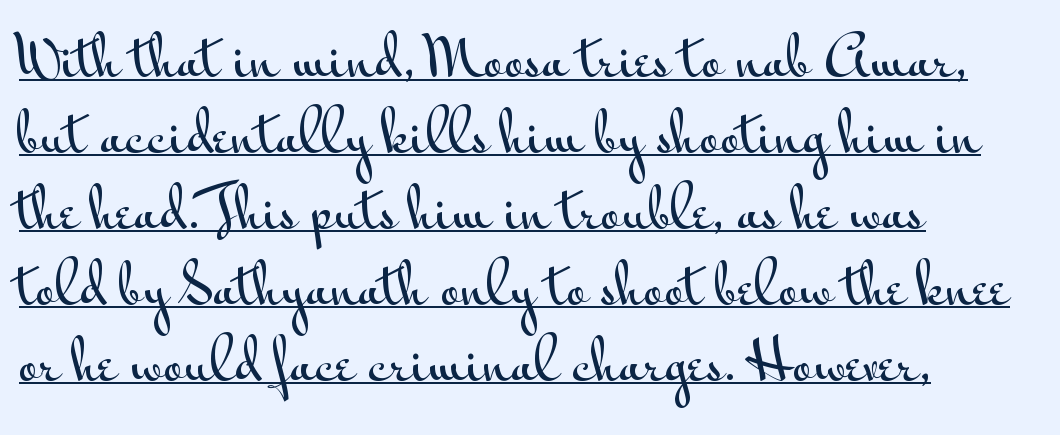
{"serif": "no", "width": "wide", "stroke_contrast": "medium", "x_height": "small", "monospaced": "no", "underline": "yes", "align": "left", "line_spacing": "normal", "line_spacing_ratio": 1.38, "letter_spacing": "normal", "letter_spacing_em": 0.0, "glyph_px": 55}
